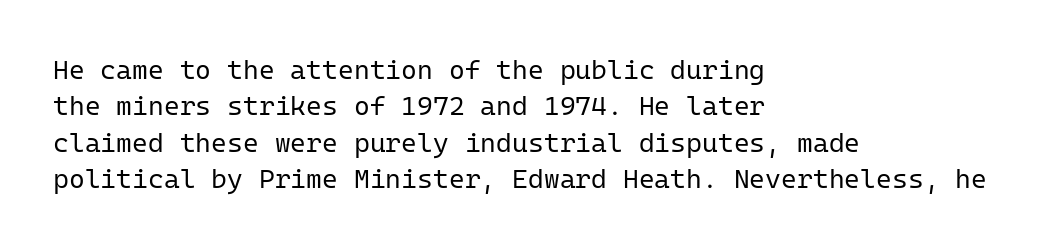
Q: Is the text bold? A: No.
Q: Is the text italic (slanted)? A: No, it is upright.
Q: Is the text underlined? A: No.
Q: How is the paragraph aligned? A: Left-aligned.
Q: Is the spacing between letters normal or unusually wide? A: Normal.
Q: Is the spacing between lines tight, normal or loose? A: Normal.
